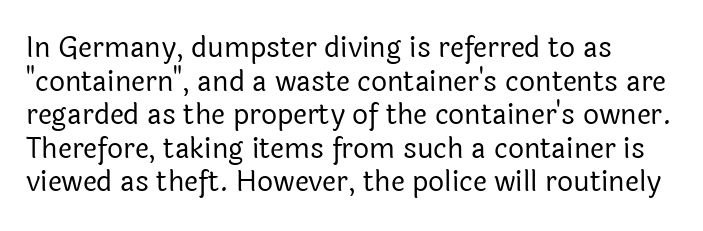
The image shows 28 px regular-weight sans-serif type, upright; set left-aligned, line spacing 1.2x, normal letter spacing, not underlined; a medium x-height.
